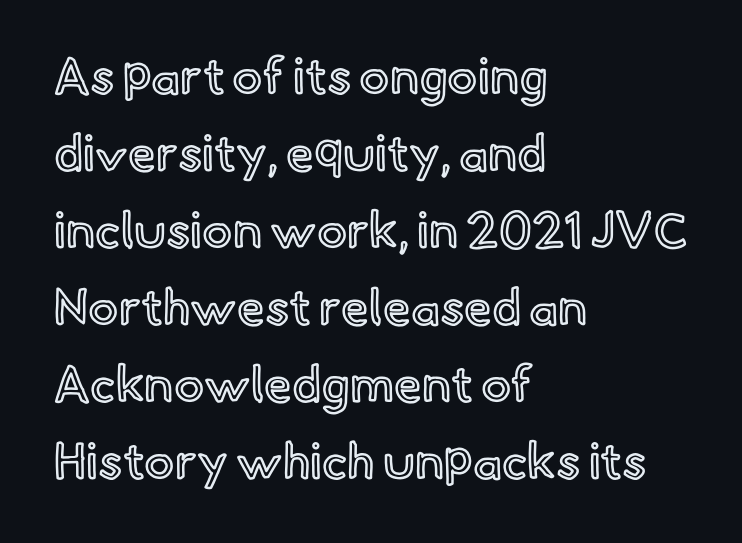
{"italic": "no", "width": "normal", "x_height": "small", "monospaced": "no", "underline": "no", "align": "left", "line_spacing": "normal", "line_spacing_ratio": 1.54, "letter_spacing": "normal", "letter_spacing_em": 0.0, "glyph_px": 50}
